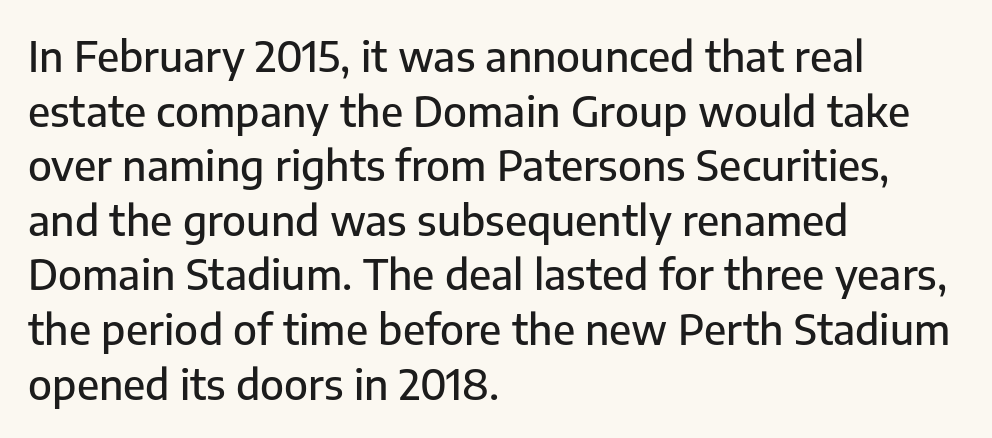
{"serif": "no", "italic": "no", "width": "normal", "stroke_contrast": "low", "x_height": "medium", "monospaced": "no", "underline": "no", "align": "left", "line_spacing": "normal", "line_spacing_ratio": 1.3, "letter_spacing": "normal", "letter_spacing_em": 0.0, "glyph_px": 42}
